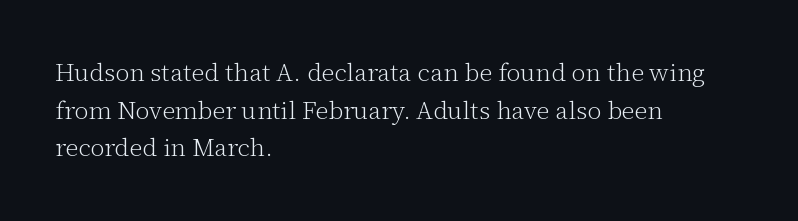
The image shows 25 px text type, upright; set left-aligned, normal line spacing (1.51x), normal letter spacing, not underlined.
